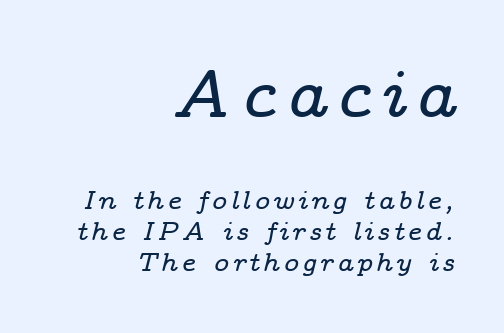
{"serif": "yes", "italic": "yes", "lean": "right", "slant_degrees": 14, "width": "wide", "stroke_contrast": "low", "x_height": "medium", "monospaced": "no", "underline": "no", "align": "right", "line_spacing_ratio": 1.2, "larger_block": "first", "size_ratio": 2.54, "glyph_px": 66}
